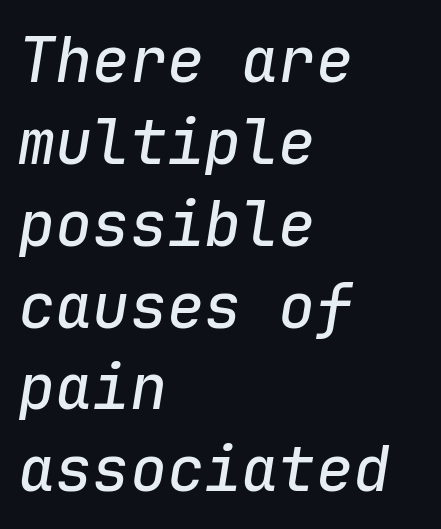
Q: Is the text italic (slanted)? A: Yes, it leans right by about 9 degrees.
Q: Is the text underlined? A: No.
Q: How is the paragraph aligned? A: Left-aligned.
Q: Is the spacing between letters normal or unusually wide? A: Normal.
Q: Is the spacing between lines tight, normal or loose? A: Normal.
Q: Width (condensed, normal, or wide)? A: Normal.
Q: Stroke contrast? A: Low.
Q: x-height? A: Medium.
Q: Monospaced? A: Yes.
